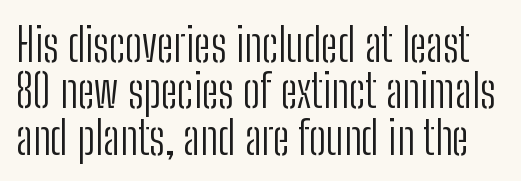
{"serif": "no", "italic": "no", "bold": "no", "weight": "light", "width": "condensed", "stroke_contrast": "low", "x_height": "medium", "monospaced": "no", "underline": "no", "line_spacing": "tight", "line_spacing_ratio": 1.01, "letter_spacing": "normal", "letter_spacing_em": 0.0, "glyph_px": 46}
